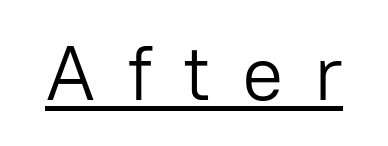
{"serif": "no", "italic": "no", "bold": "no", "weight": "light", "width": "normal", "stroke_contrast": "low", "x_height": "medium", "monospaced": "no", "underline": "yes", "letter_spacing": "wide", "letter_spacing_em": 0.4, "glyph_px": 77}
